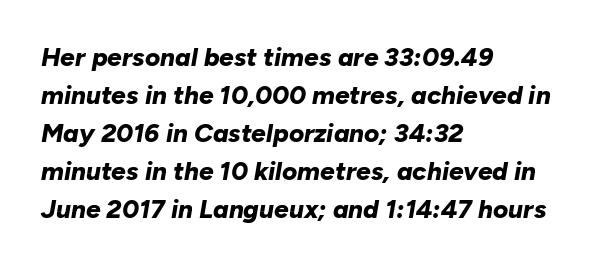
The image shows 26 px bold type, italic (leaning right); set left-aligned, normal line spacing (1.46x), normal letter spacing, not underlined.
